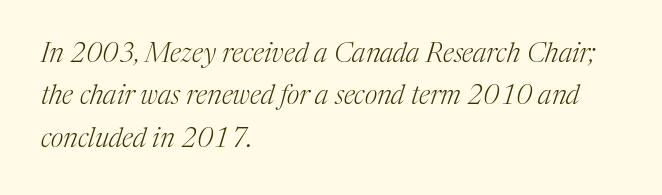
The image shows 27 px text type, italic (leaning right); set left-aligned, normal line spacing (1.57x), normal letter spacing, not underlined.
